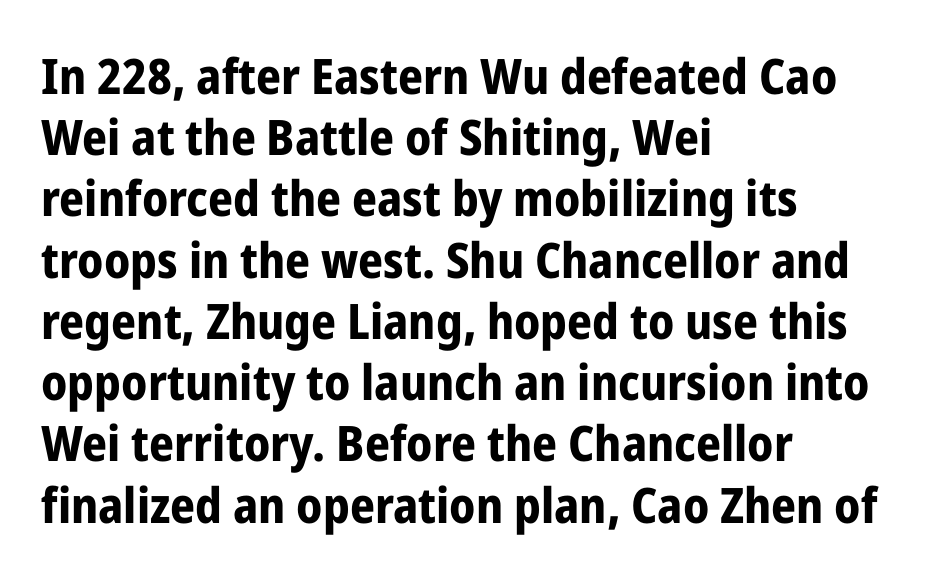
Q: Is the text bold? A: Yes.
Q: Is the text italic (slanted)? A: No, it is upright.
Q: Is the typeface a serif or a sans-serif typeface? A: Sans-serif.
Q: Is the text underlined? A: No.
Q: How is the paragraph aligned? A: Left-aligned.
Q: Is the spacing between letters normal or unusually wide? A: Normal.
Q: Is the spacing between lines tight, normal or loose? A: Normal.
Q: Width (condensed, normal, or wide)? A: Condensed.
Q: Stroke contrast? A: Low.
Q: x-height? A: Medium.
Q: Monospaced? A: No.
